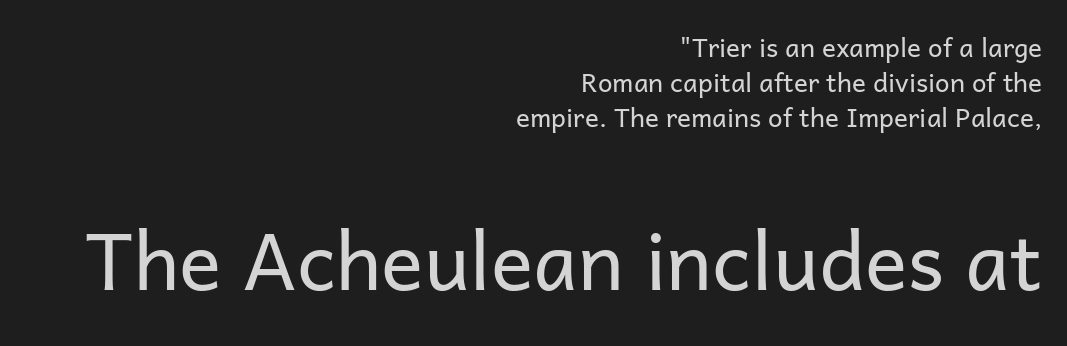
Q: Is the text bold? A: No.
Q: Is the text italic (slanted)? A: No, it is upright.
Q: Is the typeface a serif or a sans-serif typeface? A: Sans-serif.
Q: Is the text underlined? A: No.
Q: How is the paragraph aligned? A: Right-aligned.
Q: Is the spacing between letters normal or unusually wide? A: Normal.
Q: Is the spacing between lines tight, normal or loose? A: Normal.
Q: Which block of text is set in a larger size, the first (top) or the second (bottom)? A: The second (bottom) one.
Q: Width (condensed, normal, or wide)? A: Normal.
Q: Stroke contrast? A: Low.
Q: x-height? A: Medium.
Q: Monospaced? A: No.
